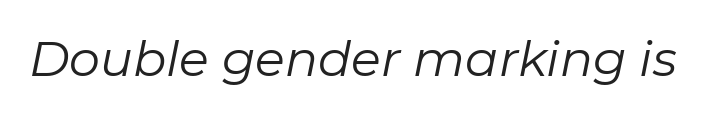
The image shows 49 px regular-weight type, italic (leaning right); set normal letter spacing, not underlined; low stroke contrast and a medium x-height.
